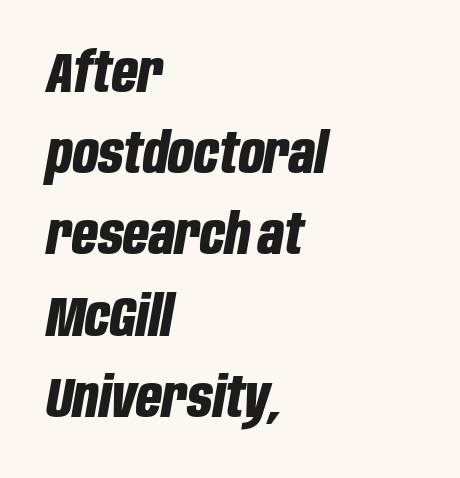
The image shows 56 px bold, condensed type, italic (leaning right); set left-aligned, normal line spacing (1.45x), normal letter spacing, not underlined; low stroke contrast and a large x-height.
